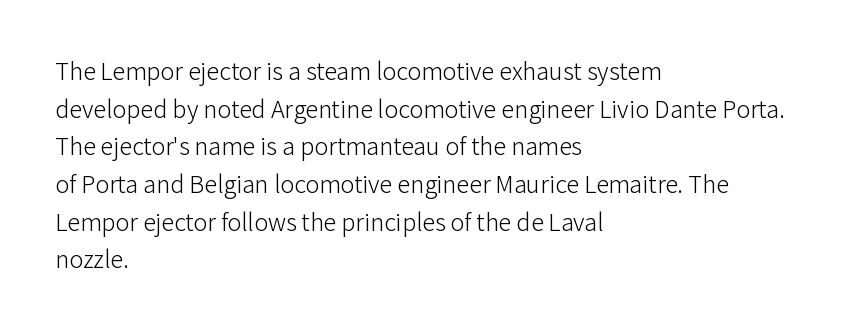
{"italic": "no", "bold": "no", "underline": "no", "align": "left", "line_spacing": "normal", "line_spacing_ratio": 1.45, "letter_spacing": "normal", "letter_spacing_em": 0.0, "glyph_px": 26}
